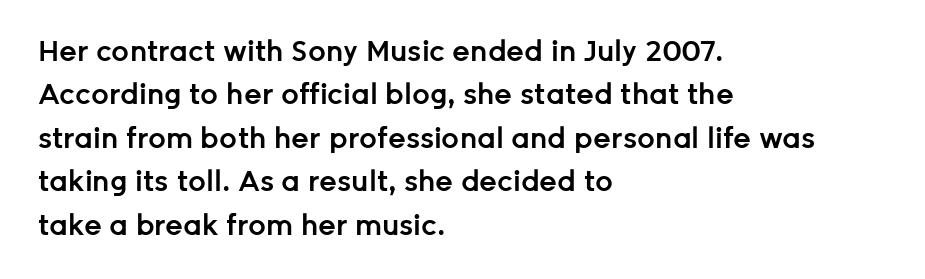
{"serif": "no", "italic": "no", "bold": "semi", "weight": "semibold", "width": "normal", "stroke_contrast": "low", "x_height": "medium", "monospaced": "no", "underline": "no", "align": "left", "line_spacing": "normal", "line_spacing_ratio": 1.55, "letter_spacing": "normal", "letter_spacing_em": 0.0, "glyph_px": 28}
